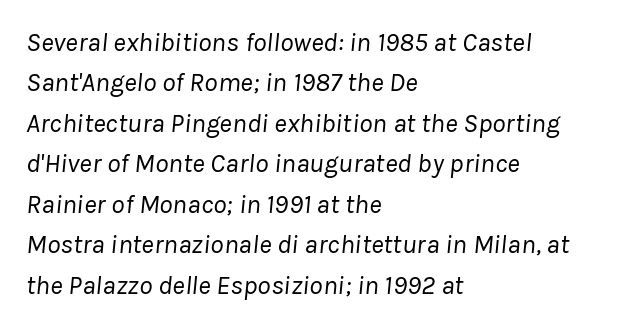
Q: Is the text bold? A: No.
Q: Is the text italic (slanted)? A: Yes, it leans right by about 8 degrees.
Q: Is the text underlined? A: No.
Q: How is the paragraph aligned? A: Left-aligned.
Q: Is the spacing between letters normal or unusually wide? A: Normal.
Q: Is the spacing between lines tight, normal or loose? A: Normal.
